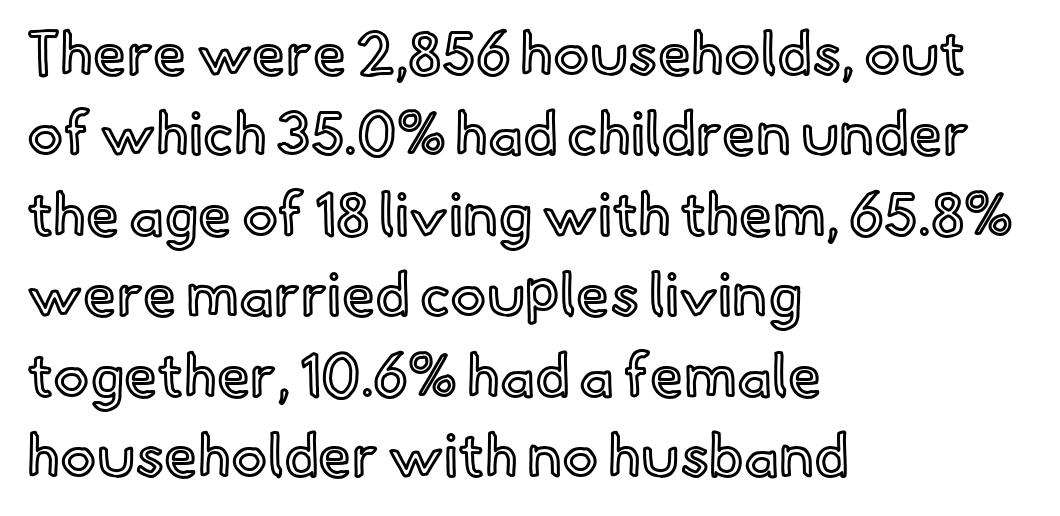
{"italic": "no", "width": "normal", "x_height": "small", "monospaced": "no", "underline": "no", "align": "left", "line_spacing": "normal", "line_spacing_ratio": 1.34, "letter_spacing": "normal", "letter_spacing_em": 0.0, "glyph_px": 60}
